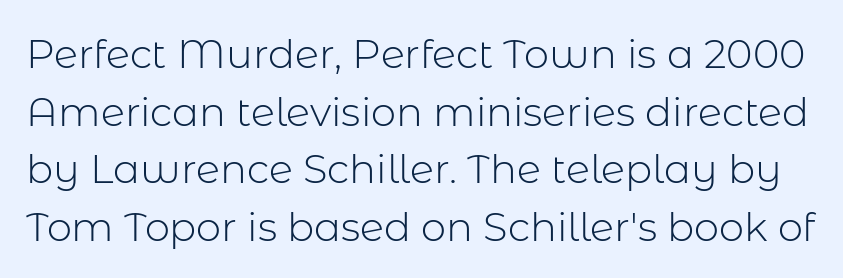
{"serif": "no", "italic": "no", "bold": "no", "weight": "light", "width": "normal", "stroke_contrast": "low", "x_height": "medium", "monospaced": "no", "underline": "no", "line_spacing": "normal", "line_spacing_ratio": 1.44, "letter_spacing": "normal", "letter_spacing_em": 0.0, "glyph_px": 40}
